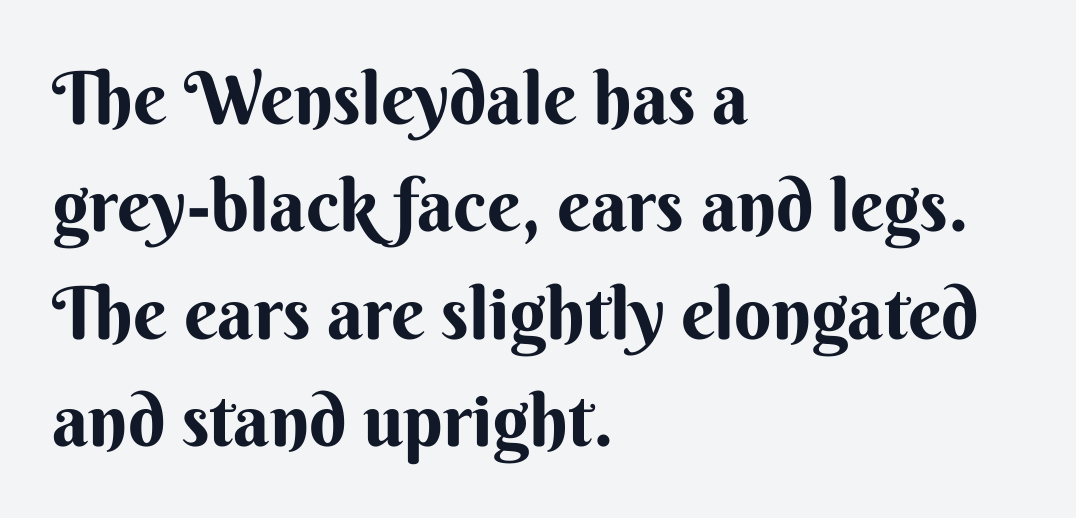
Looks like regular typesetting: each glyph gets only the width it needs. In terms of letterform style, serifs are entirely absent. Nobody drew a line under any word here. Reading down the column, the eye jumps a familiar distance to each next line. The gaps between neighbouring characters are ordinary and unremarkable.
